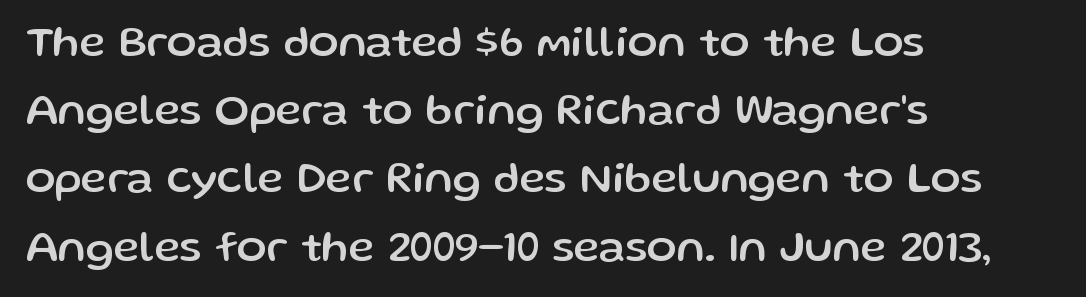
{"serif": "no", "italic": "no", "width": "normal", "stroke_contrast": "low", "x_height": "medium", "monospaced": "no", "underline": "no", "align": "left", "line_spacing": "normal", "line_spacing_ratio": 1.55, "letter_spacing": "normal", "letter_spacing_em": 0.0, "glyph_px": 44}
